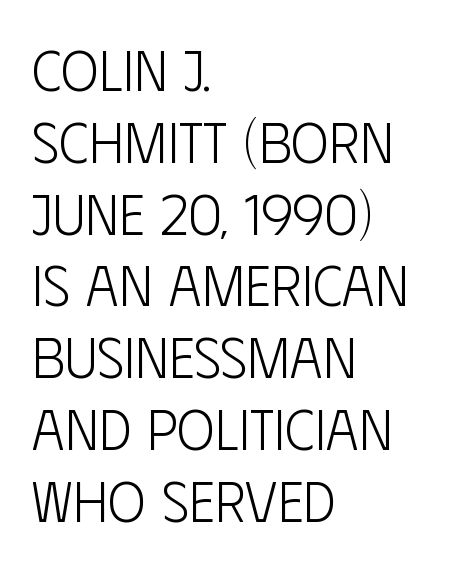
Q: Is the text bold? A: No.
Q: Is the text italic (slanted)? A: No, it is upright.
Q: Is the typeface a serif or a sans-serif typeface? A: Sans-serif.
Q: Is the text underlined? A: No.
Q: How is the paragraph aligned? A: Left-aligned.
Q: Is the spacing between letters normal or unusually wide? A: Normal.
Q: Is the spacing between lines tight, normal or loose? A: Normal.
Q: Width (condensed, normal, or wide)? A: Condensed.
Q: Stroke contrast? A: Low.
Q: x-height? A: Large.
Q: Monospaced? A: No.
